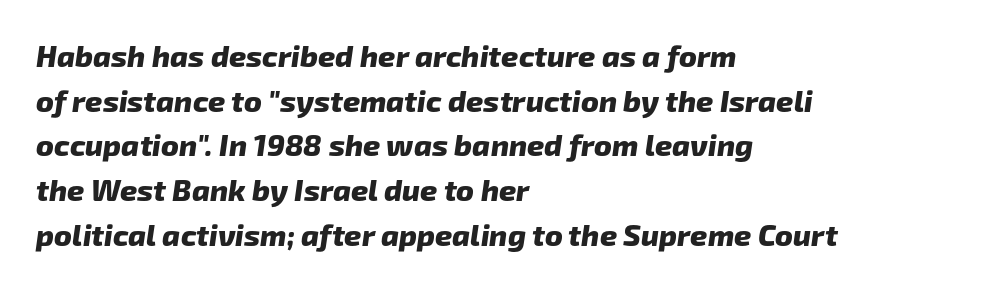
The image shows 30 px heavy sans-serif type; set left-aligned, normal line spacing (1.49x), normal letter spacing, not underlined; low stroke contrast and a medium x-height.
